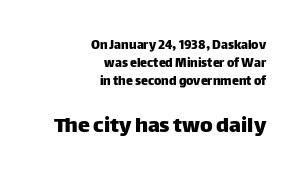
The image shows 24 px text type, upright; set right-aligned, normal line spacing (1.27x), normal letter spacing, not underlined; the second (bottom) block is 1.71x larger.
